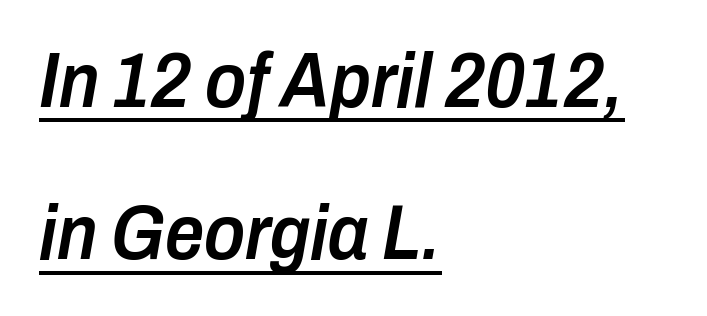
The image shows 77 px semibold, condensed type, italic (leaning right); set left-aligned, loose line spacing (1.98x), normal letter spacing, underlined; low stroke contrast and a medium x-height.
